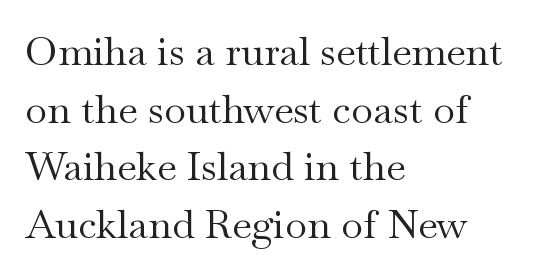
The image shows 40 px regular-weight, wide serif type, upright; set left-aligned, normal line spacing (1.44x), normal letter spacing, not underlined; medium stroke contrast and a small x-height.
